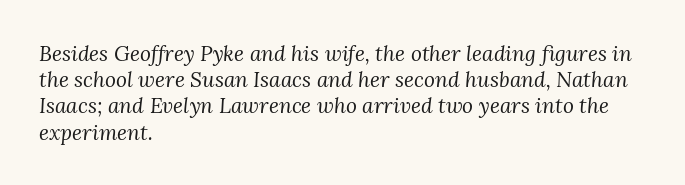
The face used here is rendered with its standard letterfit. Is there much room between lines? A standard amount, neither cramped nor airy. The lines in this sample share a left origin and differ only in where they stop. The font's italic variant was chosen for this text. A light-to-regular cut is what we see here.
